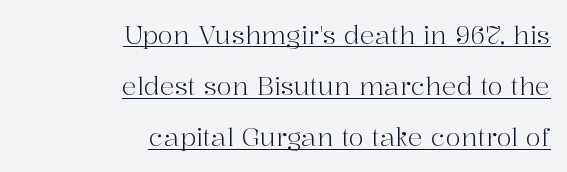
{"italic": "no", "bold": "no", "underline": "yes", "align": "right", "line_spacing": "loose", "line_spacing_ratio": 2.05, "letter_spacing": "normal", "letter_spacing_em": 0.0, "glyph_px": 25}
